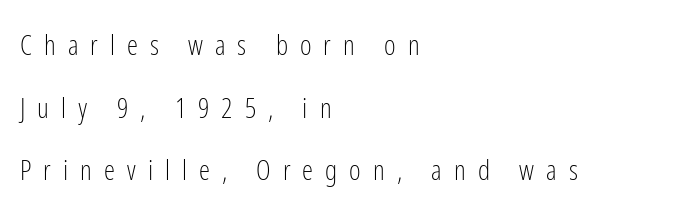
{"serif": "no", "italic": "no", "bold": "no", "weight": "light", "width": "condensed", "stroke_contrast": "low", "x_height": "medium", "monospaced": "no", "underline": "no", "align": "left", "line_spacing": "loose", "line_spacing_ratio": 2.24, "letter_spacing": "wide", "letter_spacing_em": 0.43, "glyph_px": 28}
